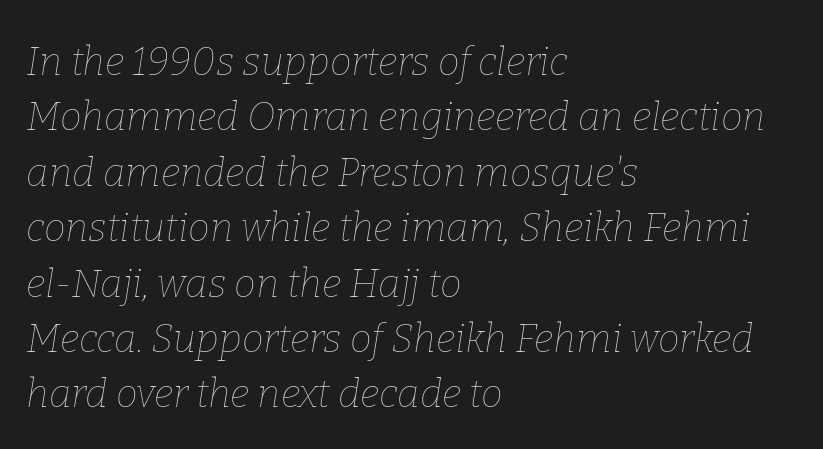
The setting favours the left margin, as ordinary paragraphs usually do. These lines are rendered in a variable-pitch font. Evenly set lines give the paragraph a standard silhouette. An italicized treatment has been applied to the whole sample.
